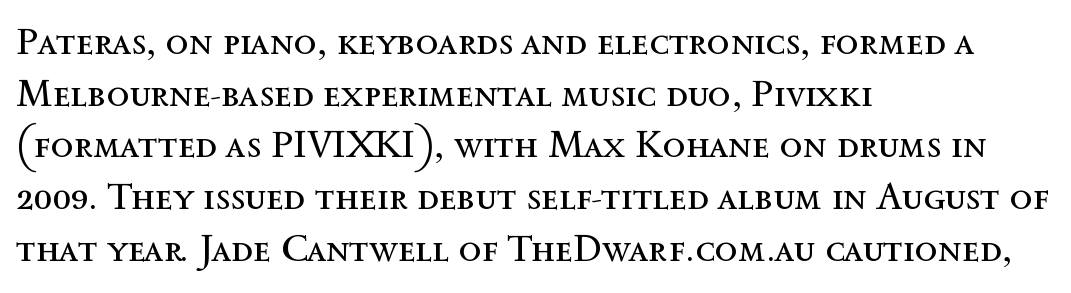
The image shows 38 px regular-weight type, upright; set left-aligned, normal line spacing (1.36x), normal letter spacing, not underlined; a medium x-height.
